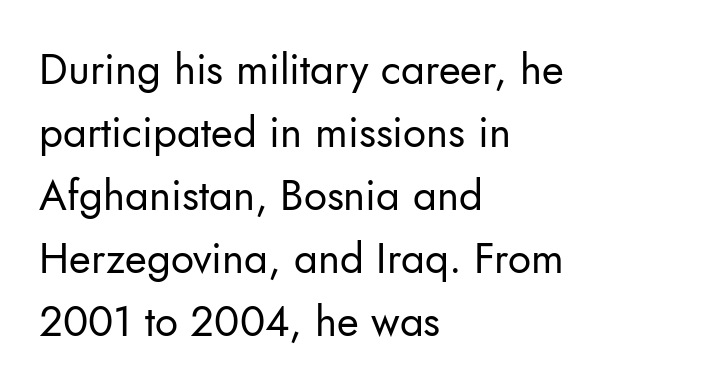
The image shows 42 px regular-weight sans-serif type, upright; set left-aligned, normal line spacing (1.5x), normal letter spacing, not underlined; low stroke contrast and a small x-height.
